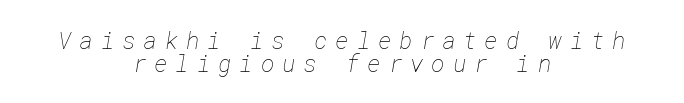
Does extra space separate the letters? Yes, quite a lot of it. The string is rendered with underlining switched off. This sample is center-justified, so both line endings float freely. The rendering uses a small line-height, squeezing the rows.
